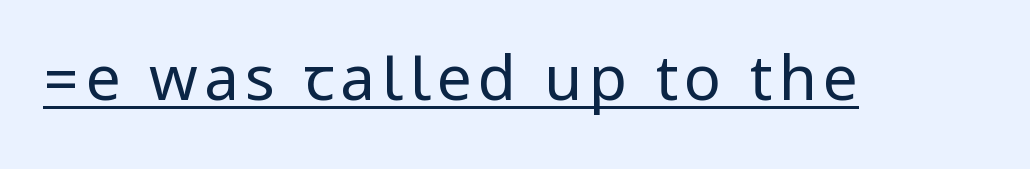
The image shows 62 px regular-weight, condensed sans-serif type, upright; set underlined; low stroke contrast.
